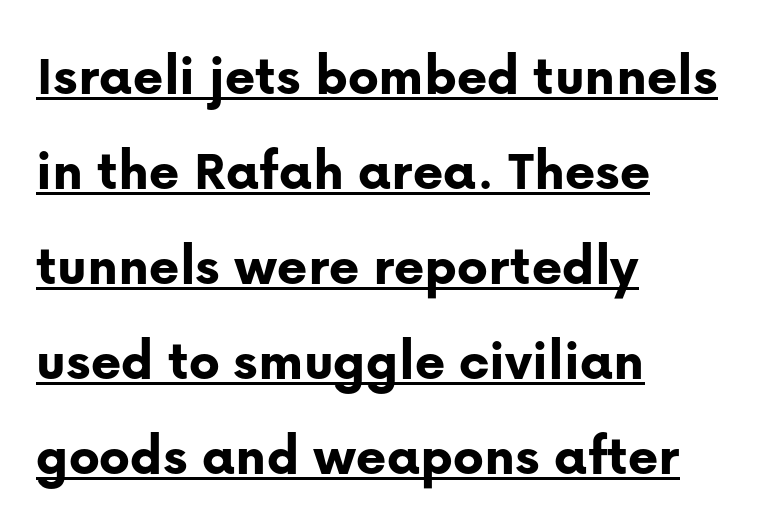
The image shows 58 px bold sans-serif type, upright; set left-aligned, normal line spacing (1.64x), normal letter spacing, underlined; low stroke contrast and a medium x-height.
